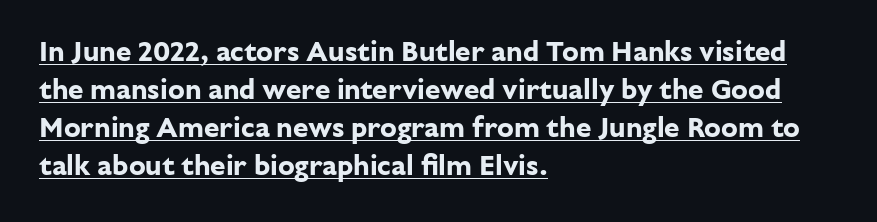
Q: Is the text bold? A: Yes.
Q: Is the text italic (slanted)? A: No, it is upright.
Q: Is the typeface a serif or a sans-serif typeface? A: Sans-serif.
Q: Is the text underlined? A: Yes.
Q: How is the paragraph aligned? A: Left-aligned.
Q: Is the spacing between letters normal or unusually wide? A: Normal.
Q: Is the spacing between lines tight, normal or loose? A: Normal.
Q: Width (condensed, normal, or wide)? A: Normal.
Q: Stroke contrast? A: Low.
Q: x-height? A: Medium.
Q: Monospaced? A: No.
